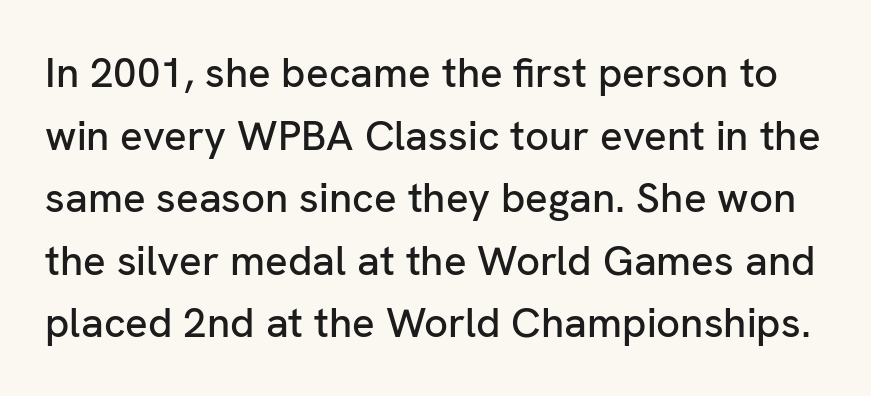
{"serif": "no", "italic": "no", "width": "normal", "stroke_contrast": "low", "x_height": "medium", "monospaced": "no", "underline": "no", "line_spacing": "normal", "line_spacing_ratio": 1.49, "letter_spacing": "normal", "letter_spacing_em": 0.0, "glyph_px": 42}
